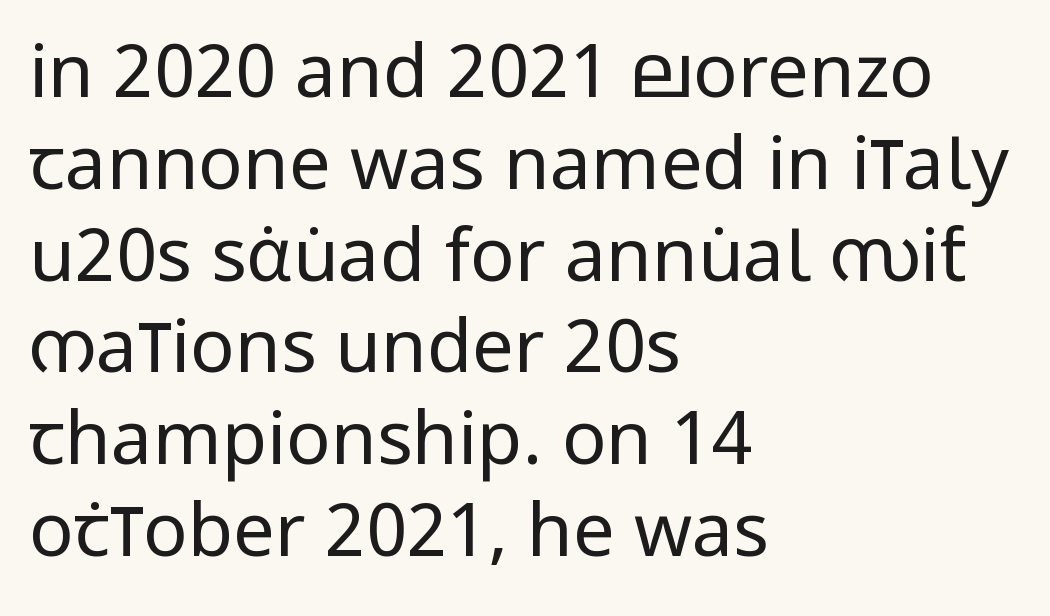
The image shows 74 px regular-weight, condensed sans-serif type, upright; set left-aligned, line spacing 1.24x, normal letter spacing, not underlined; low stroke contrast and a large x-height.
